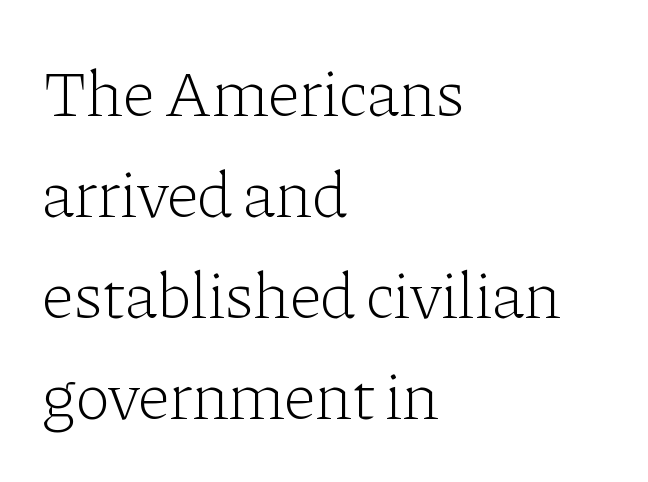
Q: Is the text bold? A: No.
Q: Is the text italic (slanted)? A: No, it is upright.
Q: Is the typeface a serif or a sans-serif typeface? A: Serif.
Q: Is the text underlined? A: No.
Q: How is the paragraph aligned? A: Left-aligned.
Q: Is the spacing between letters normal or unusually wide? A: Normal.
Q: Is the spacing between lines tight, normal or loose? A: Normal.
Q: Width (condensed, normal, or wide)? A: Normal.
Q: Stroke contrast? A: Low.
Q: x-height? A: Medium.
Q: Monospaced? A: No.
